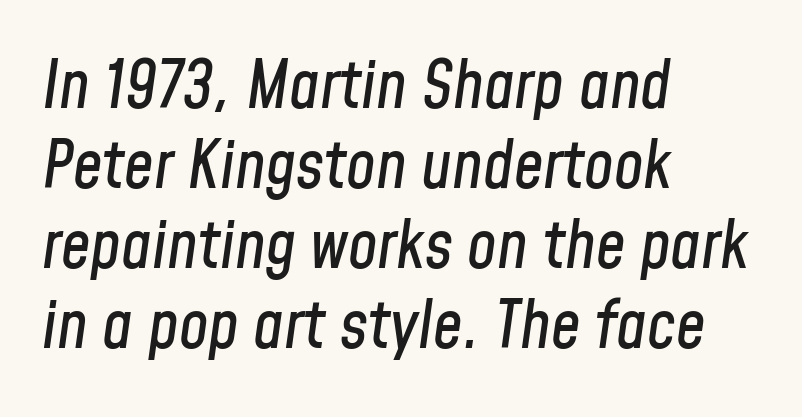
Tracking value appears to be zero — textbook default spacing. Spacing verdict: proportional, widths tailored to each character. Compared with a centered layout, this one pins lines to the left instead. Honestly, there is no underline to notice here at all. In terms of posture, this sample is oblique.
